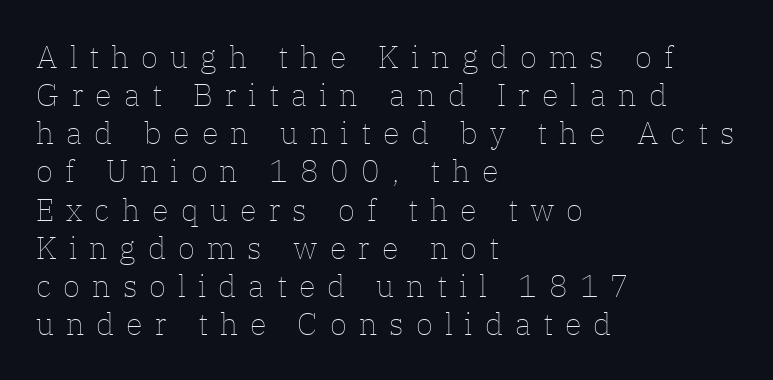
Varying glyph widths throughout — classic text-font behaviour. Anything drawn beneath the words? Only blank space. The font's upright variant was chosen for this text. Reading down the block, your eye returns to a fixed left position each line. Observe the wide spacing: letters keep a clear distance from each other.
